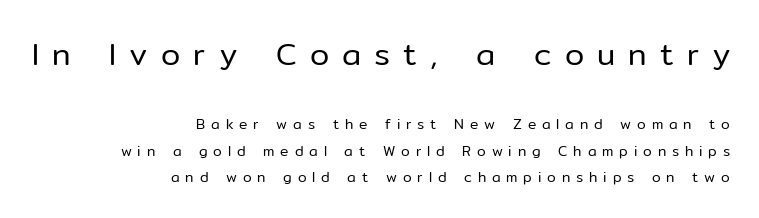
Q: Is the text bold? A: No.
Q: Is the text italic (slanted)? A: No, it is upright.
Q: Is the typeface a serif or a sans-serif typeface? A: Sans-serif.
Q: Is the text underlined? A: No.
Q: How is the paragraph aligned? A: Right-aligned.
Q: Is the spacing between letters normal or unusually wide? A: Unusually wide.
Q: Which block of text is set in a larger size, the first (top) or the second (bottom)? A: The first (top) one.
Q: Width (condensed, normal, or wide)? A: Normal.
Q: Stroke contrast? A: Low.
Q: x-height? A: Medium.
Q: Monospaced? A: No.
